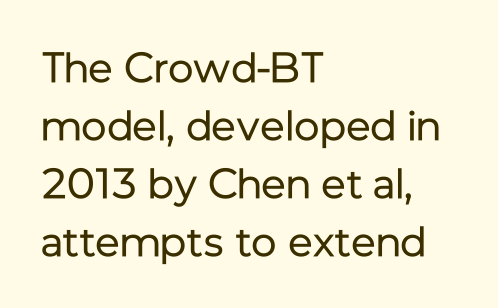
The image shows 42 px regular-weight sans-serif type, upright; set left-aligned, normal line spacing (1.38x), normal letter spacing, not underlined; low stroke contrast and a medium x-height.
